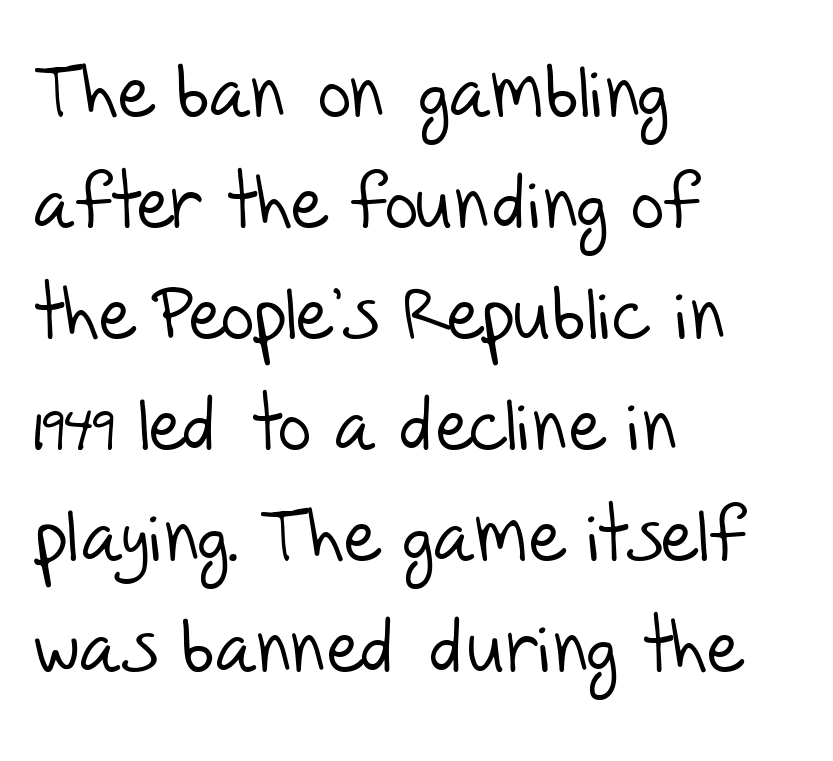
{"serif": "no", "bold": "no", "weight": "light", "width": "normal", "stroke_contrast": "low", "x_height": "large", "monospaced": "no", "underline": "no", "align": "left", "line_spacing": "normal", "line_spacing_ratio": 1.52, "letter_spacing": "normal", "letter_spacing_em": 0.0, "glyph_px": 73}
